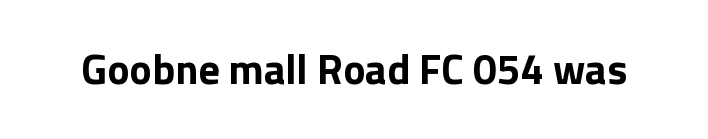
Q: Is the text bold? A: Yes.
Q: Is the text italic (slanted)? A: No, it is upright.
Q: Is the typeface a serif or a sans-serif typeface? A: Sans-serif.
Q: Is the text underlined? A: No.
Q: Is the spacing between letters normal or unusually wide? A: Normal.
Q: Width (condensed, normal, or wide)? A: Normal.
Q: Stroke contrast? A: Low.
Q: x-height? A: Medium.
Q: Monospaced? A: No.
